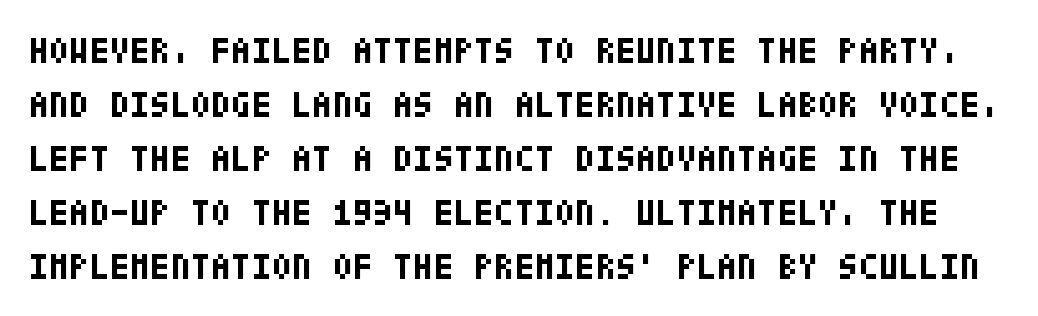
The image shows 37 px bold, condensed sans-serif type, upright; set normal line spacing (1.46x), normal letter spacing, not underlined; low stroke contrast and a large x-height.
